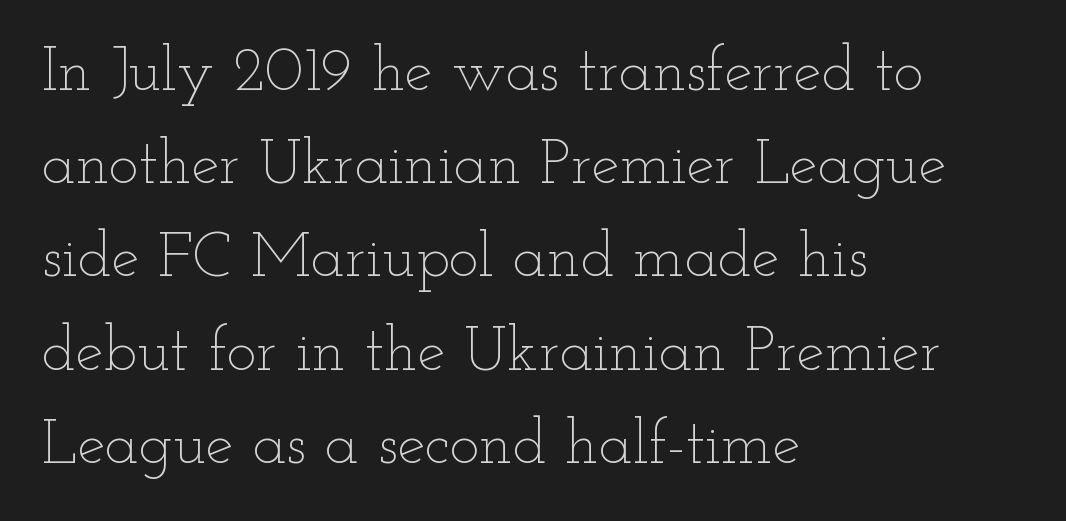
The image shows 63 px thin, wide type, upright; set left-aligned, normal line spacing (1.48x), normal letter spacing, not underlined; low stroke contrast and a small x-height.
